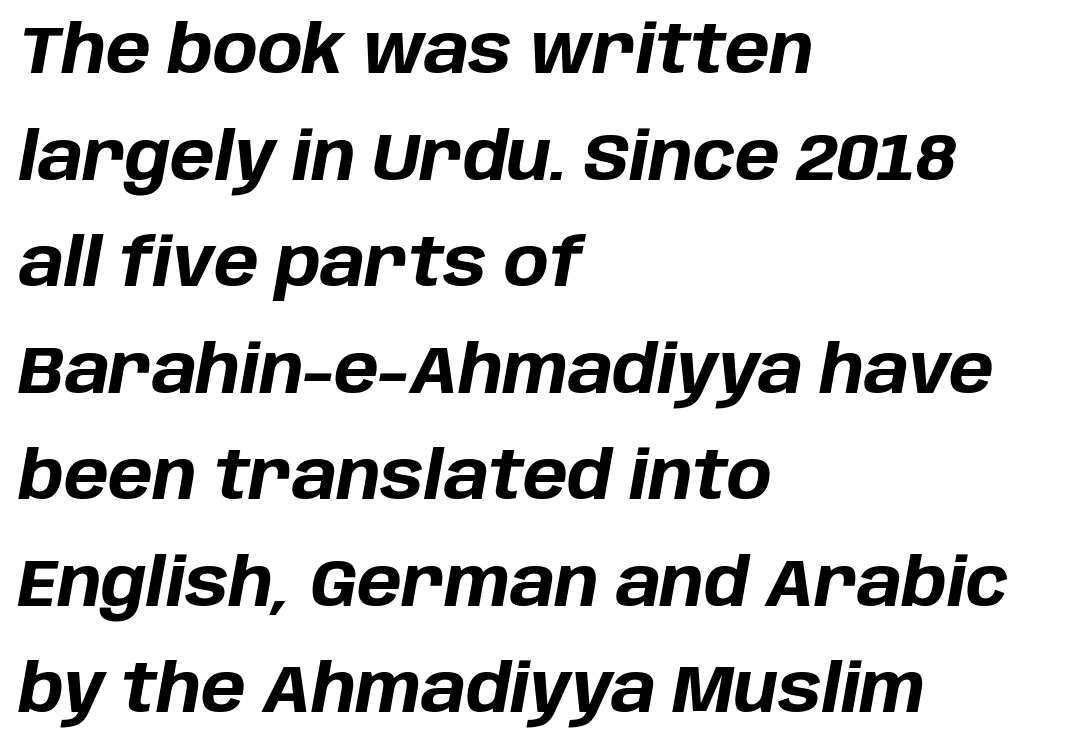
A typesetter would mark this as italic. Between one letter and the next there's only the usual sliver of space. Typeset ragged right — the left edge is the straight one. Evenly set lines give the paragraph a standard silhouette.
